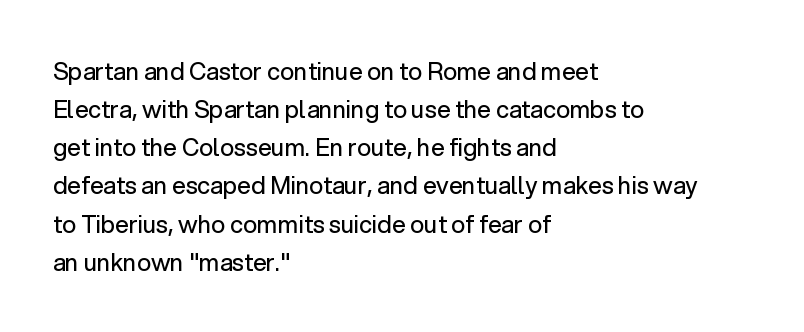
The image shows 24 px text type, upright; set left-aligned, normal line spacing (1.59x), normal letter spacing, not underlined.
